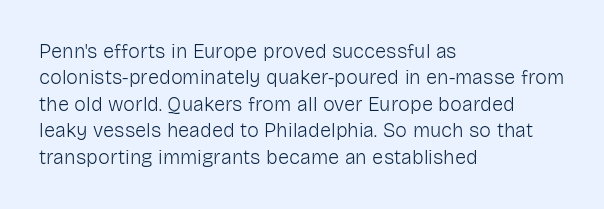
Q: Is the text bold? A: No.
Q: Is the text italic (slanted)? A: No, it is upright.
Q: Is the text underlined? A: No.
Q: How is the paragraph aligned? A: Left-aligned.
Q: Is the spacing between letters normal or unusually wide? A: Normal.
Q: Is the spacing between lines tight, normal or loose? A: Normal.
